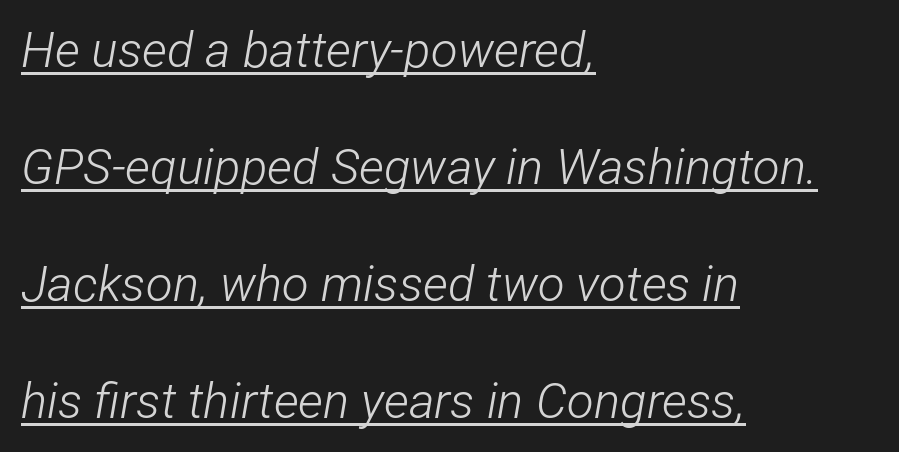
{"italic": "yes", "lean": "right", "slant_degrees": 12, "bold": "no", "weight": "light", "width": "condensed", "stroke_contrast": "low", "x_height": "medium", "monospaced": "no", "underline": "yes", "align": "left", "line_spacing": "loose", "line_spacing_ratio": 2.39, "letter_spacing": "normal", "letter_spacing_em": 0.0, "glyph_px": 49}
